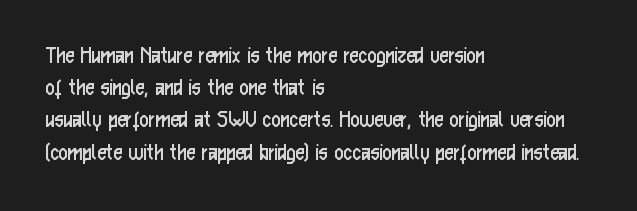
The image shows 25 px text type, upright; set left-aligned, normal line spacing (1.29x), normal letter spacing, not underlined.
